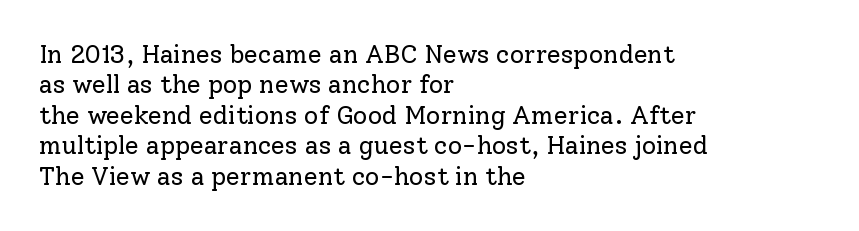
{"italic": "no", "bold": "no", "underline": "no", "align": "left", "line_spacing_ratio": 1.22, "letter_spacing": "normal", "letter_spacing_em": 0.0, "glyph_px": 25}
